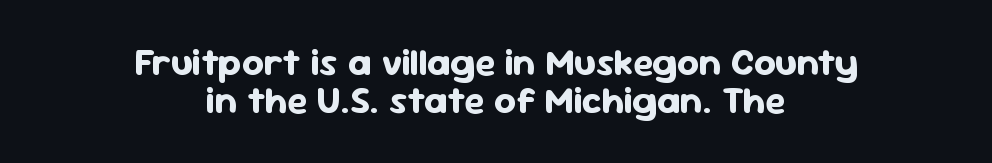
Character widths vary here, with narrow letters taking less room than wide ones. The letterforms sit shoulder to shoulder at normal distance. The specimen reads as upright at a glance. To sum up the face: it is a sans, with no serifs. Words float on clear page, feet unadorned. The designer dialed line spacing down below the default.
